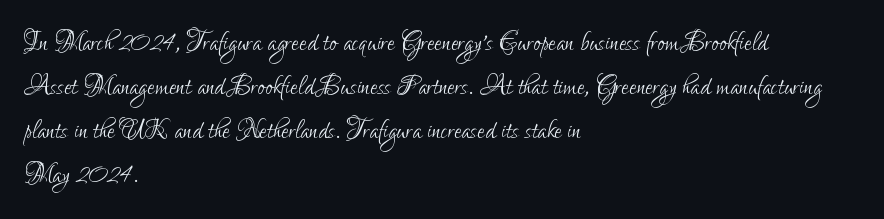
The image shows 34 px light, condensed sans-serif type; set left-aligned, normal line spacing (1.29x), normal letter spacing, not underlined; low stroke contrast and a small x-height.
